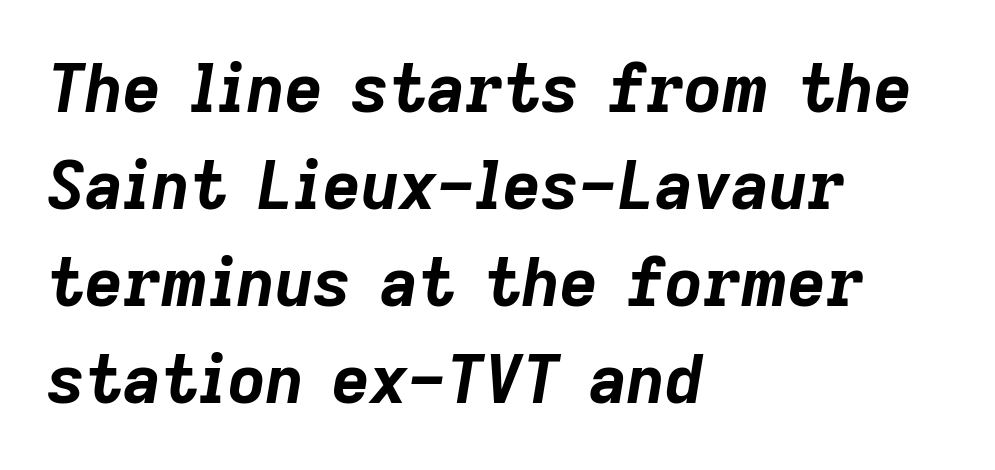
{"italic": "yes", "lean": "right", "slant_degrees": 9, "bold": "yes", "weight": "bold", "width": "normal", "stroke_contrast": "low", "x_height": "medium", "monospaced": "no", "underline": "no", "align": "left", "line_spacing": "normal", "line_spacing_ratio": 1.47, "letter_spacing": "normal", "letter_spacing_em": 0.0, "glyph_px": 66}
